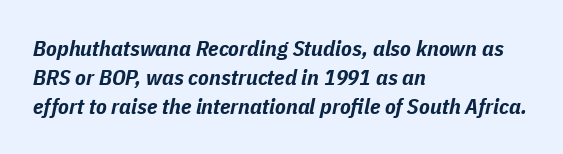
The font is running at its bold setting. Words appear dense and cohesive because spacing is normal. Every character sits at an angle, as italics do. Baseline-to-baseline distance is the conventional proportion of letter height. Words float on clear page, feet unadorned.
